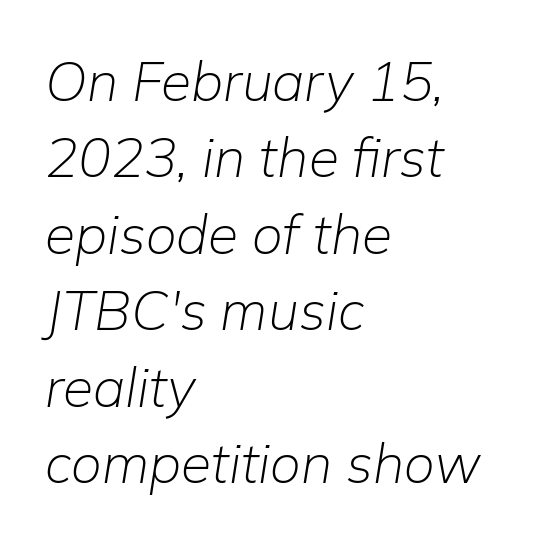
The image shows 55 px light type, italic (leaning right); set left-aligned, normal line spacing (1.39x), normal letter spacing, not underlined; low stroke contrast and a medium x-height.
